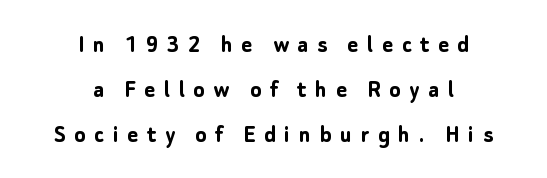
Does extra space separate the letters? Yes, quite a lot of it. Compared with an ordinary text face, these strokes are far heavier — a full bold. A bare baseline throughout the passage. This is roman type, the default non-slanted kind. Centered paragraph, ragged on both sides.
